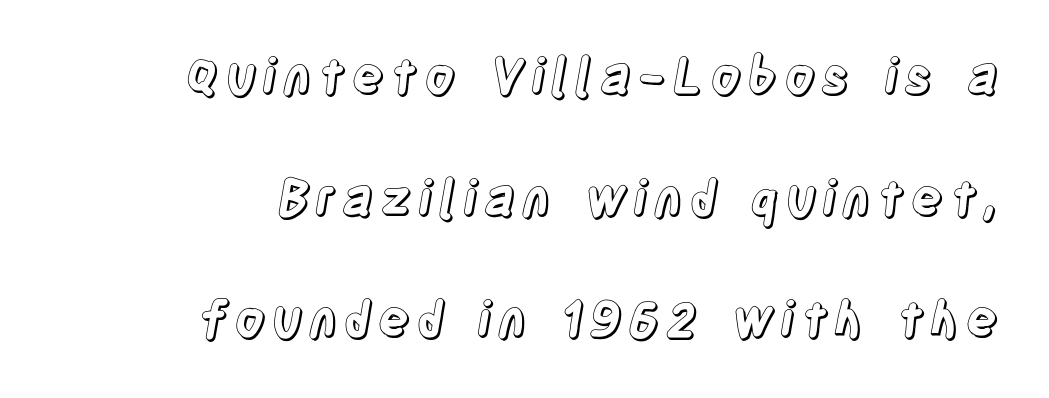
Horizontal alignment here is rightward, an uncommon choice for prose. The leading is generous, giving the passage an open texture. The baseline area is clear. Here the designer chose a conventional face with non-uniform glyph widths.
